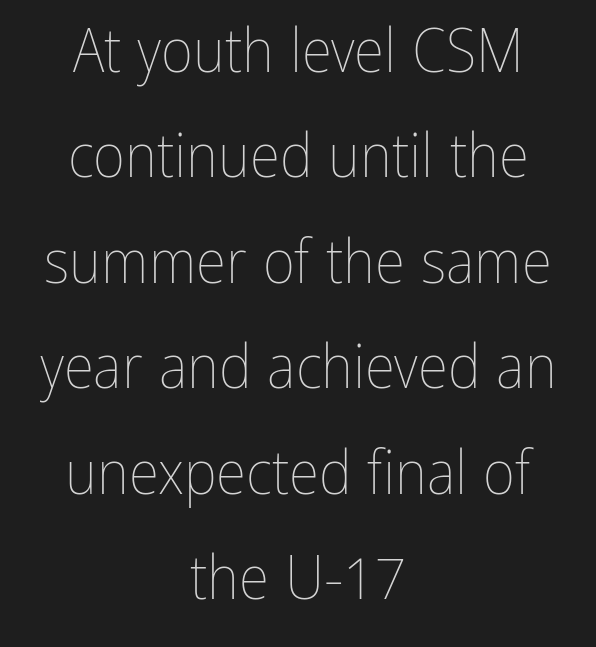
The rendering keeps characters at their native spacing. Stroke thickness stays within the range of a standard reading face or lighter. Horizontally, the lines are justified to the midpoint only. Leading: standard. Rendered with straight, roman letterforms. Is this a fixed-width face? No — the glyphs have proportional, varying widths.
